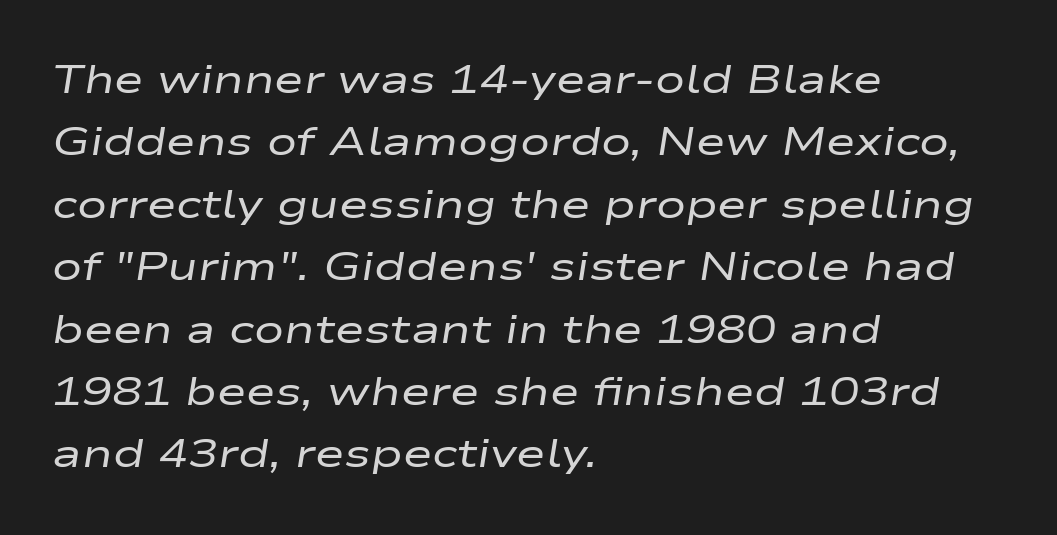
The image shows 40 px regular-weight, wide type, italic (leaning right); set left-aligned, normal line spacing (1.56x), normal letter spacing, not underlined; low stroke contrast and a medium x-height.
